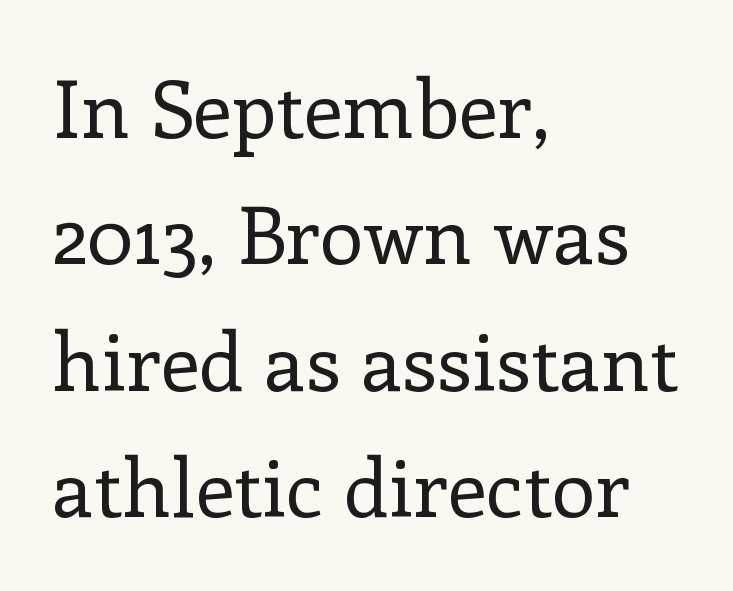
The image shows 79 px regular-weight serif type, upright; set left-aligned, normal line spacing (1.6x), normal letter spacing, not underlined; low stroke contrast and a medium x-height.
